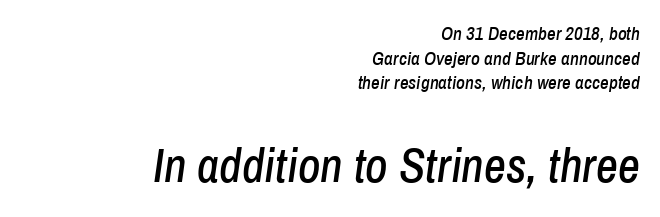
Q: Is the text italic (slanted)? A: Yes, it leans right by about 8 degrees.
Q: Is the text underlined? A: No.
Q: How is the paragraph aligned? A: Right-aligned.
Q: Is the spacing between letters normal or unusually wide? A: Normal.
Q: Is the spacing between lines tight, normal or loose? A: Normal.
Q: Which block of text is set in a larger size, the first (top) or the second (bottom)? A: The second (bottom) one.
Q: Width (condensed, normal, or wide)? A: Condensed.
Q: Stroke contrast? A: Low.
Q: x-height? A: Medium.
Q: Monospaced? A: No.
